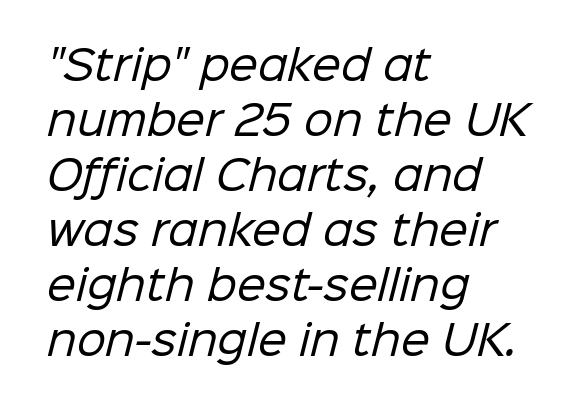
Q: Is the text bold? A: No.
Q: Is the typeface a serif or a sans-serif typeface? A: Sans-serif.
Q: Is the text underlined? A: No.
Q: How is the paragraph aligned? A: Left-aligned.
Q: Is the spacing between letters normal or unusually wide? A: Normal.
Q: Is the spacing between lines tight, normal or loose? A: Normal.
Q: Width (condensed, normal, or wide)? A: Normal.
Q: Stroke contrast? A: Low.
Q: x-height? A: Medium.
Q: Monospaced? A: No.
